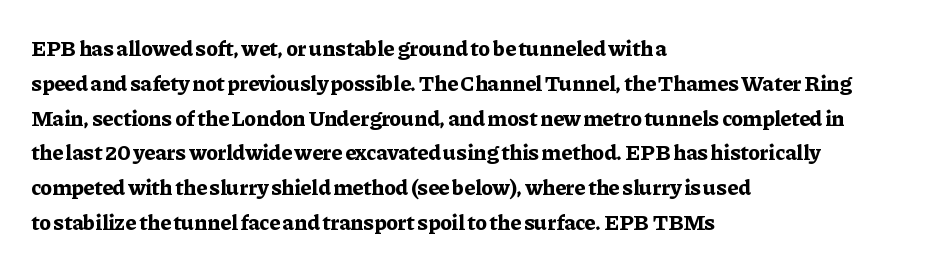
Q: Is the text bold? A: Yes.
Q: Is the text italic (slanted)? A: No, it is upright.
Q: Is the text underlined? A: No.
Q: How is the paragraph aligned? A: Left-aligned.
Q: Is the spacing between letters normal or unusually wide? A: Normal.
Q: Is the spacing between lines tight, normal or loose? A: Normal.
